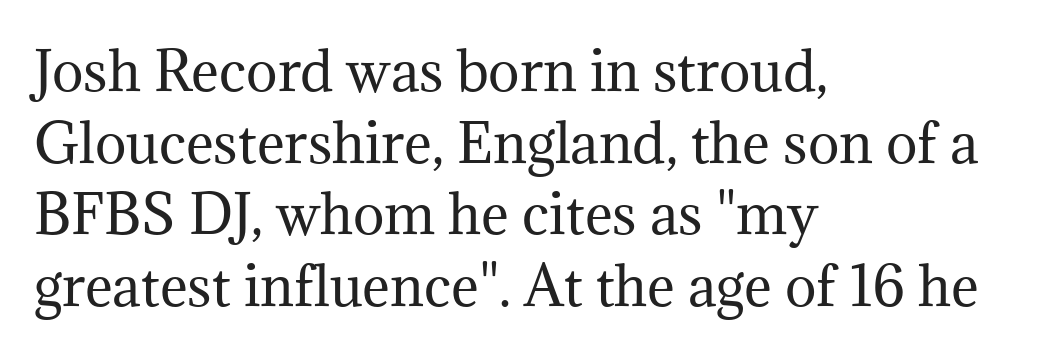
The image shows 53 px regular-weight serif type, upright; set left-aligned, normal line spacing (1.35x), normal letter spacing, not underlined; medium stroke contrast and a medium x-height.
